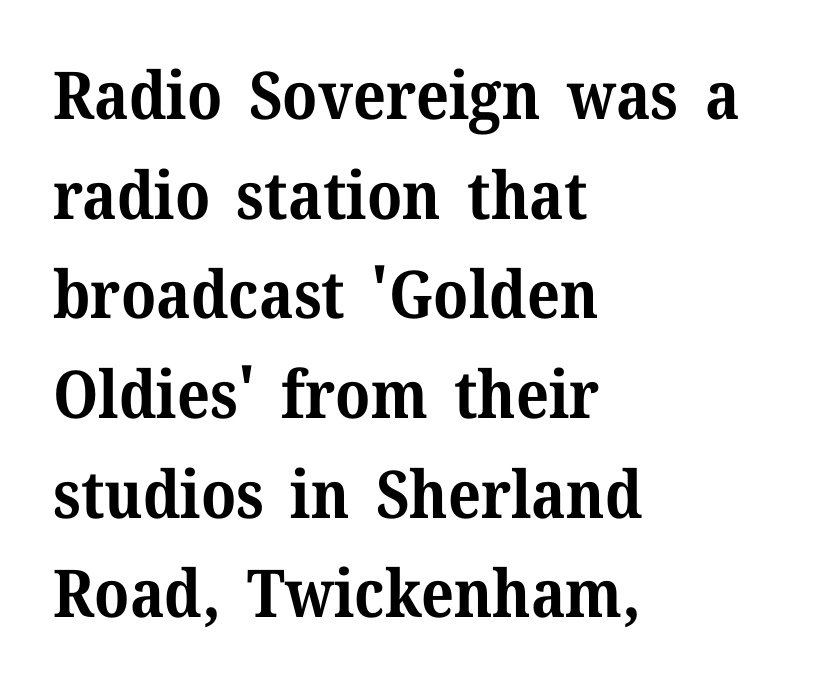
The lines are quadded left. This sample keeps an unexceptional amount of space between lines. Letter spacing: default. Serifs: yes, visible at the terminals of the letterforms.
